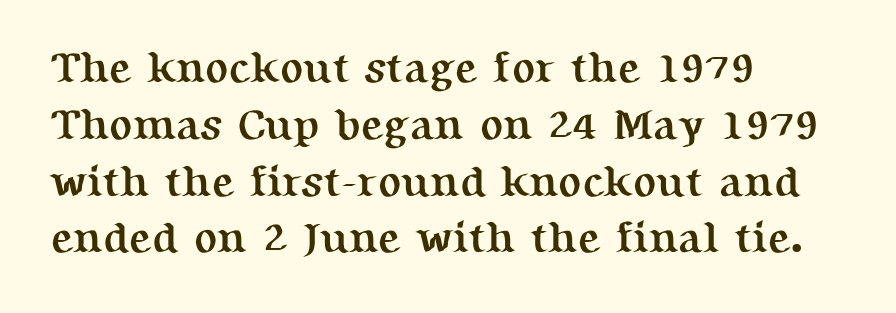
The face used here has the dense, thick strokes of a bold. Observe the serifs anchoring each vertical stroke in this sample. In CSS terms this would be text-align: left. One glance says typical: line gaps are just what's usual.
